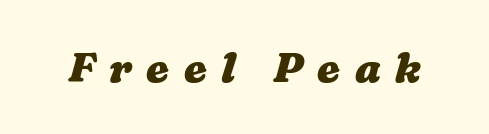
Here the designer chose a conventional face with non-uniform glyph widths. Tracking value appears strongly positive — letters spread wide. Plenty of ink on the page — the face is bold. The baseline area is clear.
